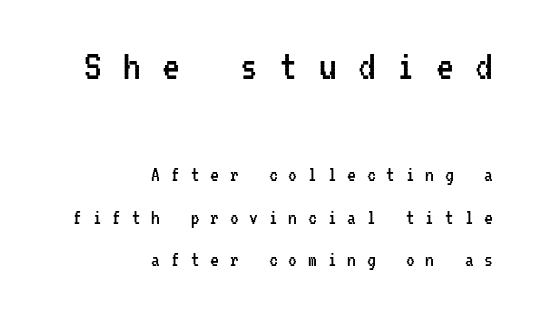
Q: Is the text bold? A: No.
Q: Is the text italic (slanted)? A: No, it is upright.
Q: Is the typeface a serif or a sans-serif typeface? A: Sans-serif.
Q: Is the text underlined? A: No.
Q: How is the paragraph aligned? A: Right-aligned.
Q: Is the spacing between letters normal or unusually wide? A: Unusually wide.
Q: Is the spacing between lines tight, normal or loose? A: Loose.
Q: Which block of text is set in a larger size, the first (top) or the second (bottom)? A: The first (top) one.
Q: Width (condensed, normal, or wide)? A: Condensed.
Q: Stroke contrast? A: Low.
Q: x-height? A: Medium.
Q: Monospaced? A: Yes.
